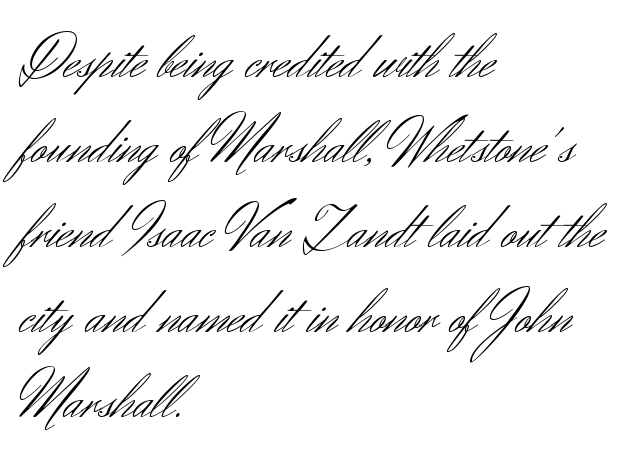
The image shows 62 px light sans-serif type; set left-aligned, normal line spacing (1.37x), normal letter spacing, not underlined; medium stroke contrast and a small x-height.
